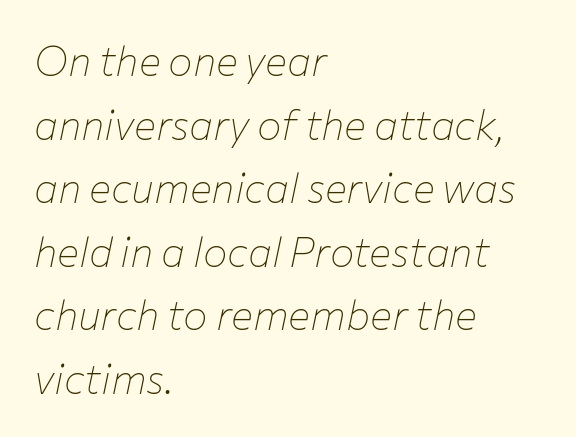
{"italic": "yes", "lean": "right", "slant_degrees": 12, "bold": "no", "weight": "thin", "width": "normal", "stroke_contrast": "low", "x_height": "medium", "monospaced": "no", "underline": "no", "align": "left", "line_spacing": "normal", "line_spacing_ratio": 1.55, "letter_spacing": "normal", "letter_spacing_em": 0.0, "glyph_px": 41}
